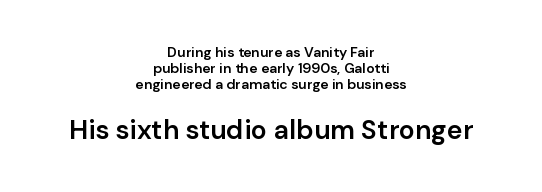
Q: Is the text bold? A: Semi-bold.
Q: Is the text italic (slanted)? A: No, it is upright.
Q: Is the text underlined? A: No.
Q: How is the paragraph aligned? A: Centered.
Q: Is the spacing between letters normal or unusually wide? A: Normal.
Q: Is the spacing between lines tight, normal or loose? A: Tight.
Q: Which block of text is set in a larger size, the first (top) or the second (bottom)? A: The second (bottom) one.
